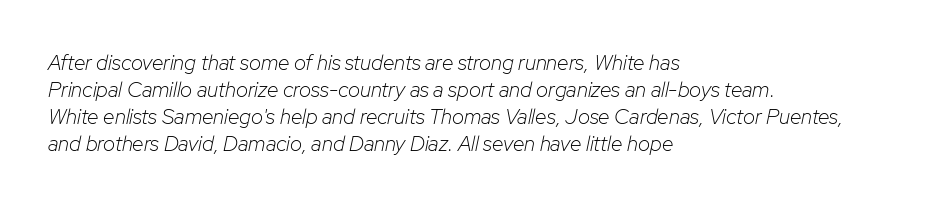
An italicized treatment has been applied to the whole sample. The space between consecutive lines is moderate. Check the space under the baseline: it is left empty. In terms of letterspacing, this is plain default setting. Weight: in the light-to-regular range.
